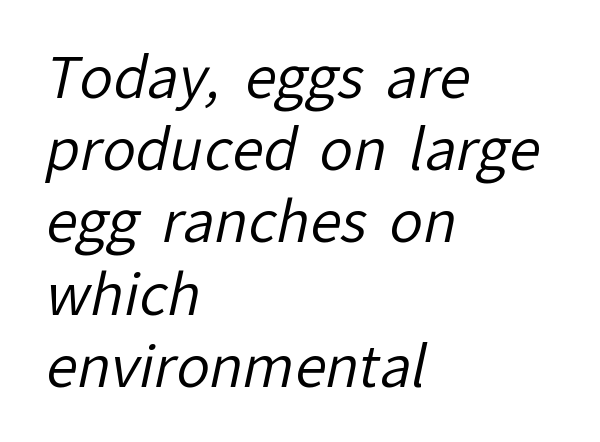
Q: Is the text bold? A: No.
Q: Is the typeface a serif or a sans-serif typeface? A: Sans-serif.
Q: Is the text underlined? A: No.
Q: How is the paragraph aligned? A: Left-aligned.
Q: Is the spacing between letters normal or unusually wide? A: Normal.
Q: Is the spacing between lines tight, normal or loose? A: Normal.
Q: Width (condensed, normal, or wide)? A: Normal.
Q: Stroke contrast? A: Low.
Q: x-height? A: Medium.
Q: Monospaced? A: No.
